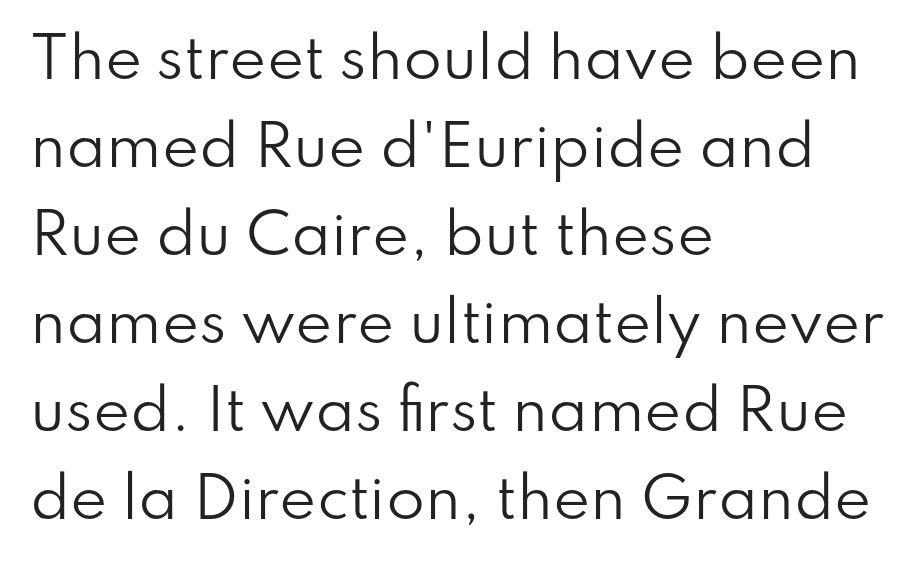
Tracking here is standard; glyphs follow each other at the usual distance. No italicization has been applied; the sample stays upright. The area under the type is left untouched. Line spacing here is normal. Summary of weight: not heavy and not bold. Stroke terminals: plain, sans-serif.
